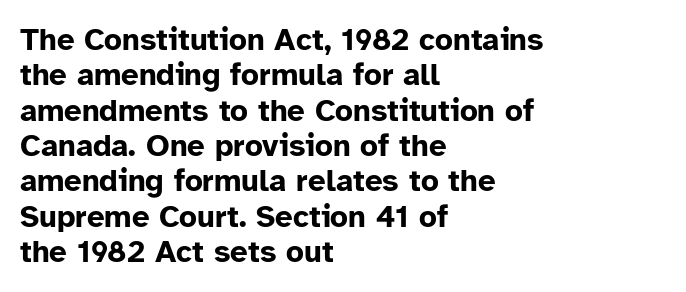
Q: Is the text bold? A: Yes.
Q: Is the text italic (slanted)? A: No, it is upright.
Q: Is the typeface a serif or a sans-serif typeface? A: Sans-serif.
Q: Is the text underlined? A: No.
Q: How is the paragraph aligned? A: Left-aligned.
Q: Is the spacing between letters normal or unusually wide? A: Normal.
Q: Is the spacing between lines tight, normal or loose? A: Tight.
Q: Width (condensed, normal, or wide)? A: Normal.
Q: Stroke contrast? A: Low.
Q: x-height? A: Medium.
Q: Monospaced? A: No.
